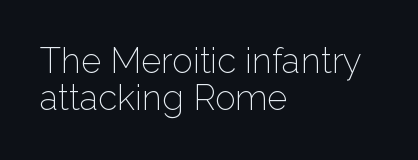
The image shows 35 px light sans-serif type, upright; set left-aligned, tight line spacing (1.06x), normal letter spacing, not underlined; low stroke contrast and a medium x-height.
